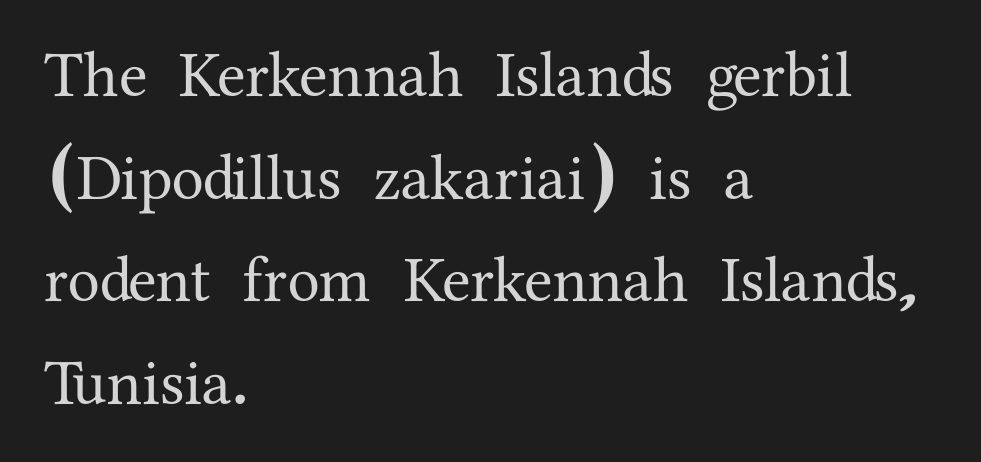
{"serif": "yes", "italic": "no", "width": "normal", "stroke_contrast": "medium", "x_height": "medium", "monospaced": "no", "underline": "no", "align": "left", "line_spacing": "normal", "line_spacing_ratio": 1.58, "letter_spacing": "normal", "letter_spacing_em": 0.0, "glyph_px": 65}
